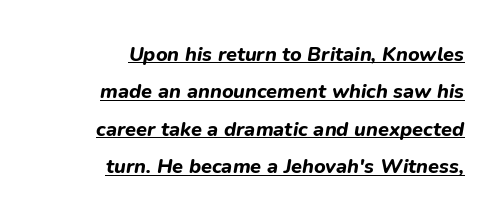
{"italic": "yes", "lean": "right", "slant_degrees": 9, "bold": "yes", "underline": "yes", "align": "right", "line_spacing_ratio": 1.87, "letter_spacing": "normal", "letter_spacing_em": 0.0, "glyph_px": 20}
